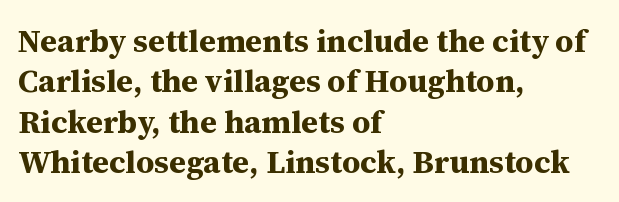
{"serif": "yes", "italic": "no", "bold": "yes", "weight": "bold", "width": "normal", "stroke_contrast": "medium", "x_height": "medium", "monospaced": "no", "underline": "no", "align": "left", "line_spacing": "normal", "line_spacing_ratio": 1.26, "letter_spacing": "normal", "letter_spacing_em": 0.0, "glyph_px": 32}
